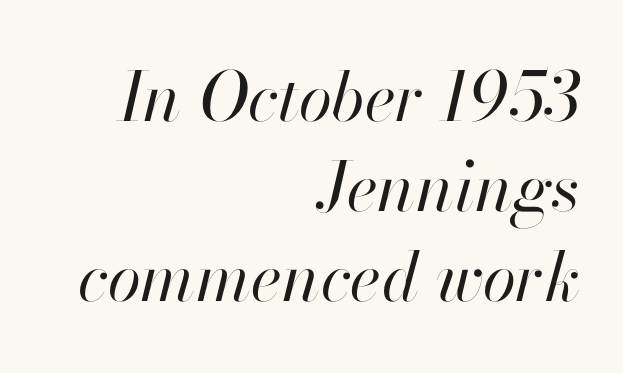
{"italic": "yes", "lean": "right", "slant_degrees": 13, "bold": "no", "weight": "regular", "width": "normal", "stroke_contrast": "high", "x_height": "small", "monospaced": "no", "underline": "no", "align": "right", "line_spacing": "normal", "line_spacing_ratio": 1.32, "letter_spacing": "normal", "letter_spacing_em": 0.0, "glyph_px": 68}
